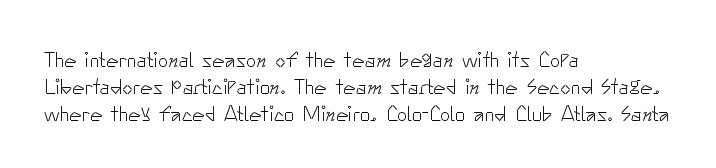
These lines keep a tight, regular rhythm from letter to letter. The rows are spaced the way most documents space them. Nothing heavy about these letters — not bold at all. A roman cut, with each character standing at attention. Check under the words: just untouched page. All the whitespace from short lines collects on the right.
